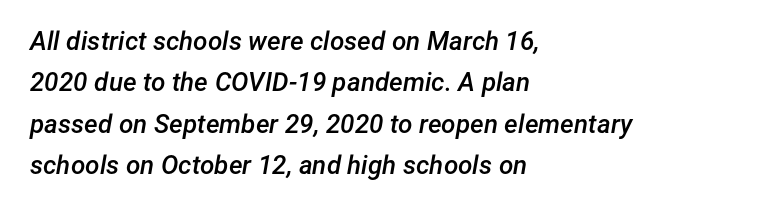
Style check: oblique. This block has exactly the height ordinary leading produces. One-word summary of the alignment: left. Type without underlining. Each glyph is drawn with semibold strokes, heavier than normal yet not fully bold. The letters sit at their default tracking, neither squeezed nor spread.
